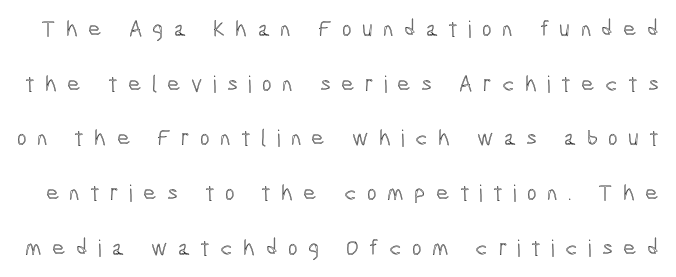
Each word looks stretched out because of the extra space between its letters. You could fit nearly another row in the gap between these rows. Italic? Not at all — the glyphs are vertical. The words here are not underlined.
